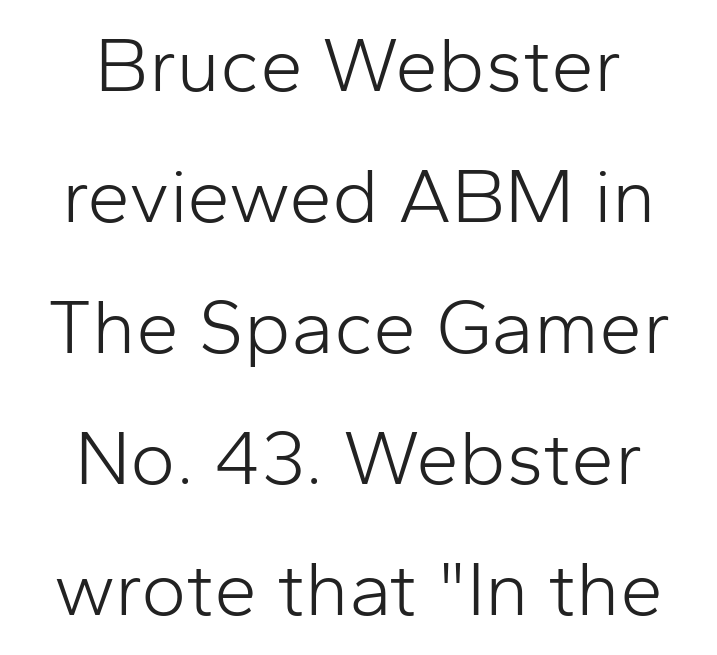
The weight tops out at a normal text grade. The axis of the letterforms is exactly vertical. Both edges are ragged and mirror each other, which tells us the setting is centered. No word sits above an underline.
